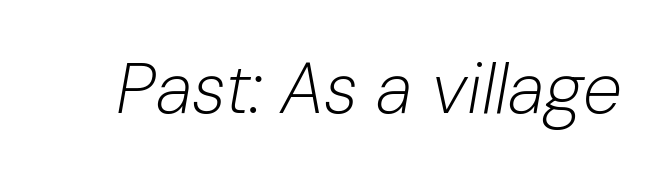
Q: Is the text bold? A: No.
Q: Is the text italic (slanted)? A: Yes, it leans right by about 10 degrees.
Q: Is the text underlined? A: No.
Q: Is the spacing between letters normal or unusually wide? A: Normal.
Q: Width (condensed, normal, or wide)? A: Normal.
Q: Stroke contrast? A: Low.
Q: x-height? A: Medium.
Q: Monospaced? A: No.
